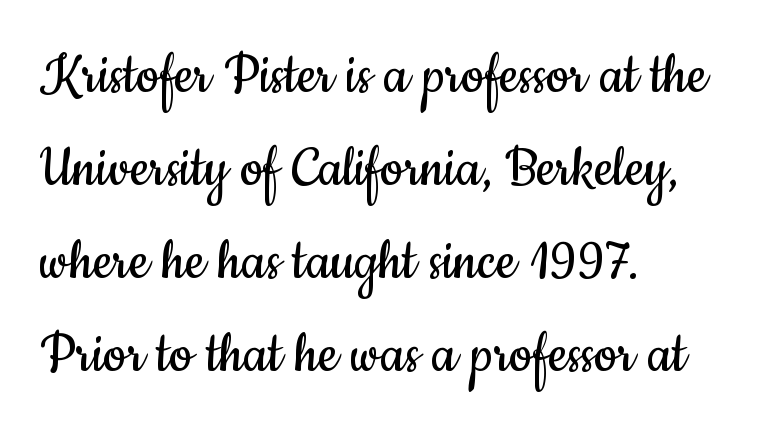
Plain, unruled lines of type. The block of text has a typical density, with ordinary space between rows. These lines are rendered in a variable-pitch font. Are there feet on the stems? There aren't — it's a sans. The weight would be labelled regular, book, light, or lighter still.
